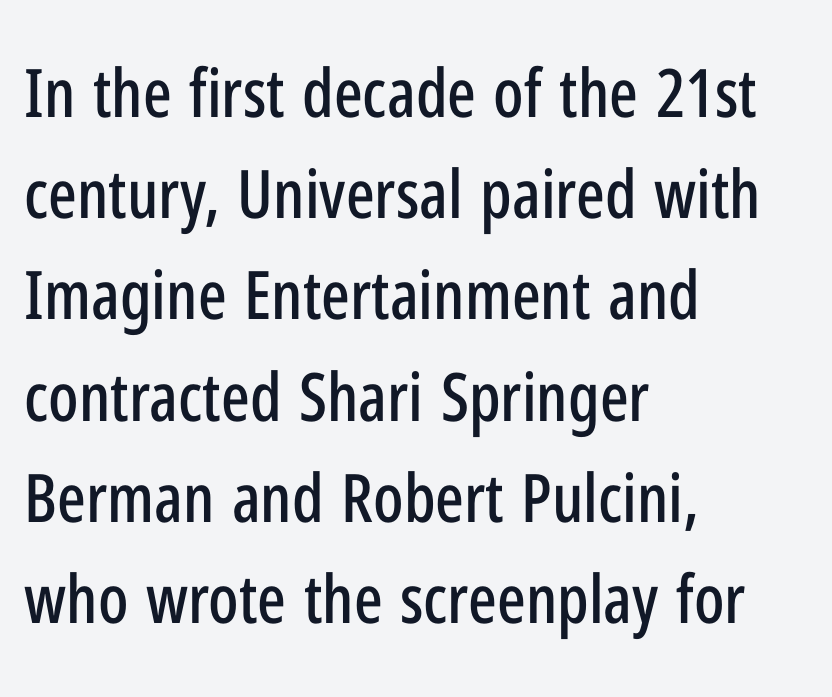
The image shows 67 px condensed sans-serif type, upright; set left-aligned, normal line spacing (1.51x), normal letter spacing, not underlined; low stroke contrast and a medium x-height.
